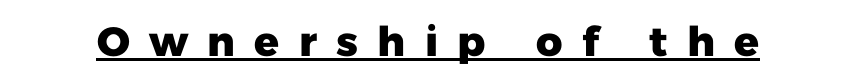
Q: Is the text bold? A: Yes.
Q: Is the text italic (slanted)? A: No, it is upright.
Q: Is the typeface a serif or a sans-serif typeface? A: Sans-serif.
Q: Is the text underlined? A: Yes.
Q: Is the spacing between letters normal or unusually wide? A: Unusually wide.
Q: Width (condensed, normal, or wide)? A: Normal.
Q: Stroke contrast? A: Low.
Q: x-height? A: Medium.
Q: Monospaced? A: No.
